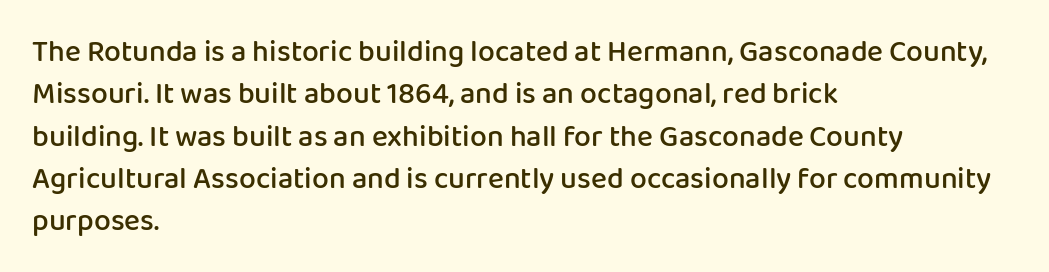
Q: Is the text bold? A: Semi-bold.
Q: Is the text italic (slanted)? A: No, it is upright.
Q: Is the typeface a serif or a sans-serif typeface? A: Sans-serif.
Q: Is the text underlined? A: No.
Q: How is the paragraph aligned? A: Left-aligned.
Q: Is the spacing between letters normal or unusually wide? A: Normal.
Q: Is the spacing between lines tight, normal or loose? A: Normal.
Q: Width (condensed, normal, or wide)? A: Normal.
Q: Stroke contrast? A: Low.
Q: x-height? A: Medium.
Q: Monospaced? A: No.
